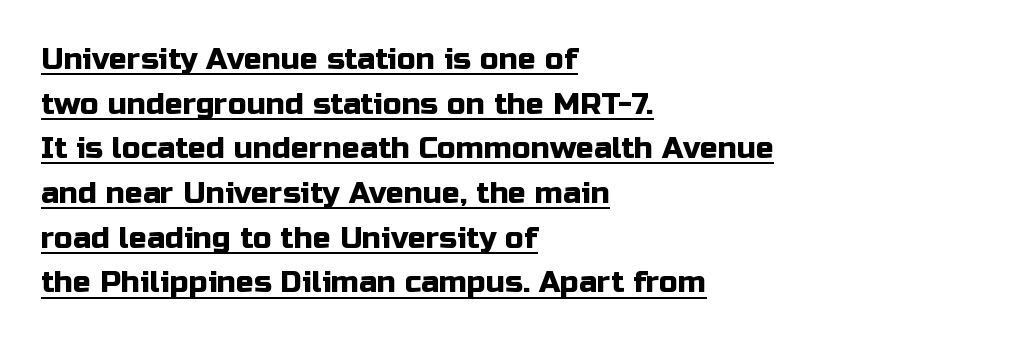
The image shows 30 px sans-serif type, upright; set left-aligned, normal line spacing (1.49x), normal letter spacing, underlined; low stroke contrast and a medium x-height.
